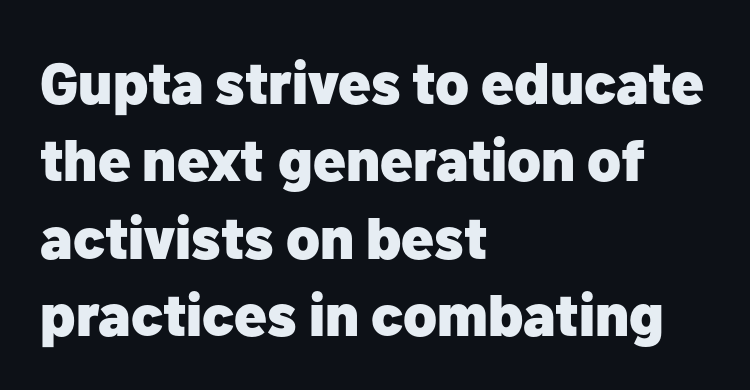
{"serif": "no", "italic": "no", "bold": "yes", "weight": "heavy", "width": "normal", "stroke_contrast": "low", "x_height": "medium", "monospaced": "no", "underline": "no", "align": "left", "line_spacing": "normal", "line_spacing_ratio": 1.31, "letter_spacing": "normal", "letter_spacing_em": 0.0, "glyph_px": 59}
